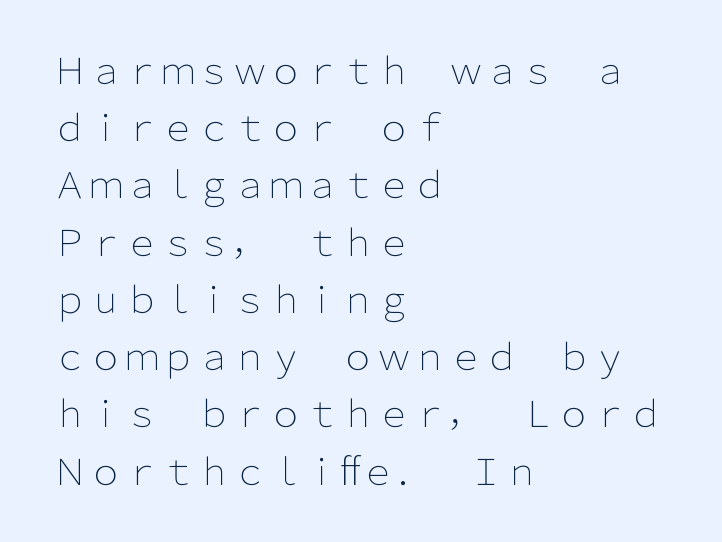
The image shows 36 px light sans-serif type, upright; set left-aligned, normal line spacing (1.59x), normal letter spacing, not underlined; low stroke contrast and a medium x-height.
